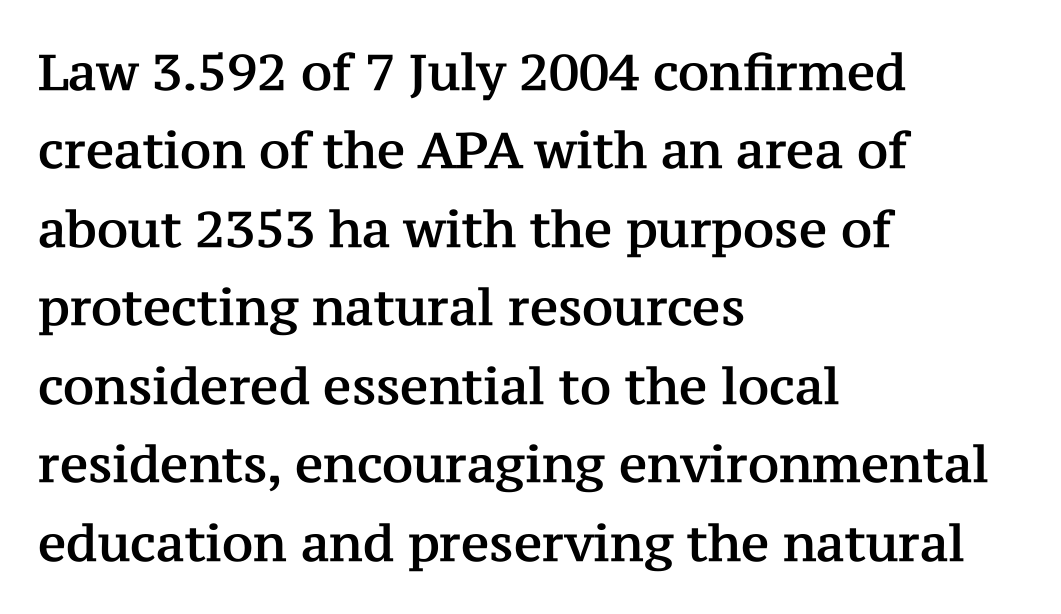
The image shows 50 px serif type, upright; set left-aligned, normal line spacing (1.57x), normal letter spacing, not underlined; medium stroke contrast and a medium x-height.
